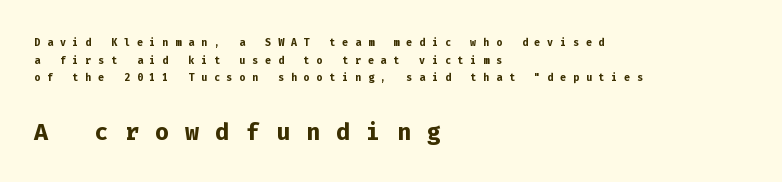
The image shows 33 px semibold sans-serif type, upright, monospaced; set left-aligned, normal line spacing (1.26x), unusually wide letter spacing (+0.49 em), not underlined; the second (bottom) block is 2.36x larger; low stroke contrast and a medium x-height.
